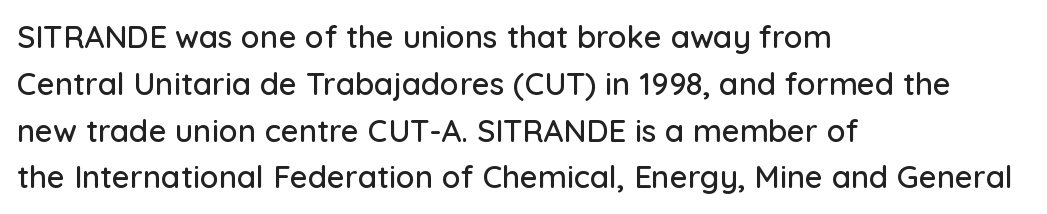
The image shows 31 px sans-serif type, upright; set left-aligned, normal line spacing (1.51x), normal letter spacing, not underlined; low stroke contrast and a medium x-height.
